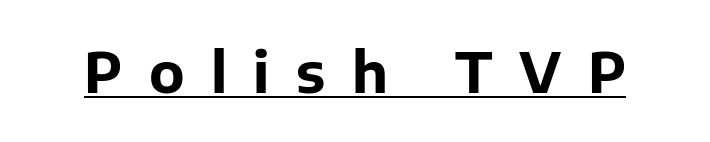
{"serif": "no", "italic": "no", "bold": "yes", "weight": "bold", "width": "normal", "stroke_contrast": "low", "x_height": "medium", "monospaced": "no", "underline": "yes", "letter_spacing": "wide", "letter_spacing_em": 0.48, "glyph_px": 55}
